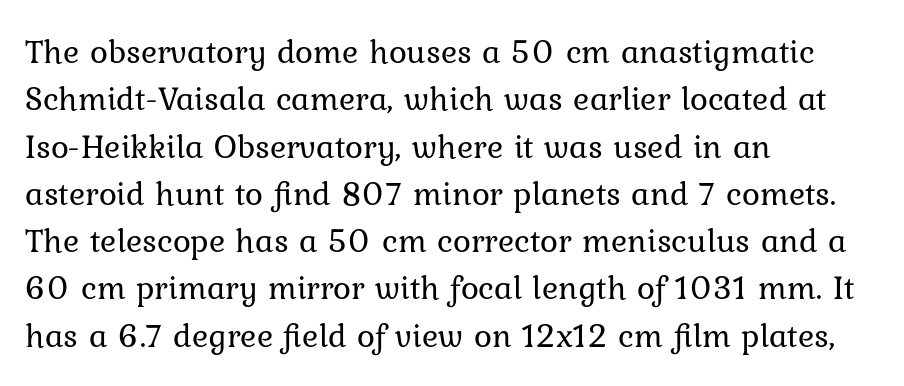
Honestly, there is no underline to notice here at all. The text was rendered using a seriffed face with decorative stroke endings. The font sits on the lighter half of the weight spectrum, regular included. How would I describe the line gaps? Plain and ordinary. What stands out about the letter spacing? Nothing — it is the standard amount. Notice how the passage keeps a crisp vertical edge on the left only.
